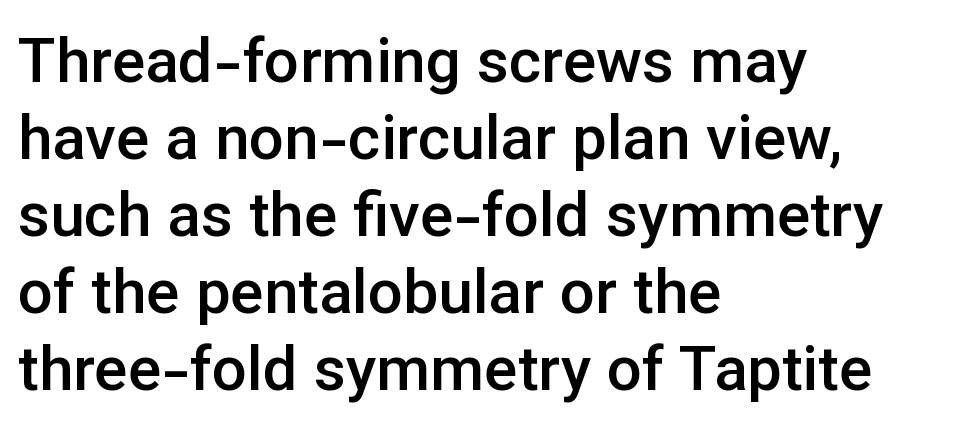
{"serif": "no", "italic": "no", "bold": "semi", "weight": "semibold", "width": "normal", "stroke_contrast": "low", "x_height": "medium", "monospaced": "no", "underline": "no", "align": "left", "line_spacing_ratio": 1.24, "letter_spacing": "normal", "letter_spacing_em": 0.0, "glyph_px": 62}
